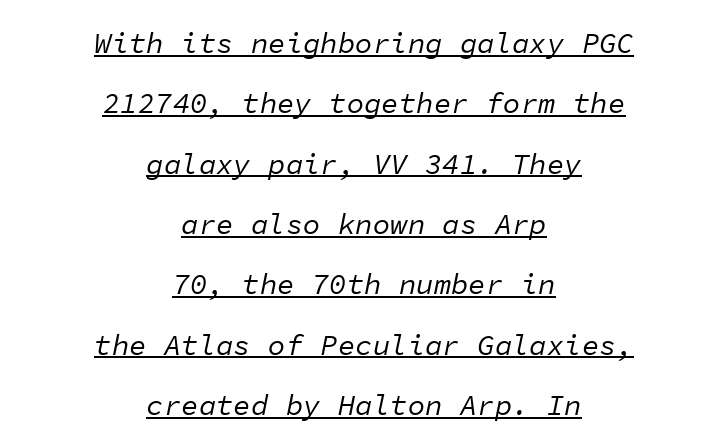
Q: Is the text bold? A: No.
Q: Is the text italic (slanted)? A: Yes, it leans right by about 11 degrees.
Q: Is the text underlined? A: Yes.
Q: How is the paragraph aligned? A: Centered.
Q: Is the spacing between letters normal or unusually wide? A: Normal.
Q: Is the spacing between lines tight, normal or loose? A: Loose.
Q: Width (condensed, normal, or wide)? A: Normal.
Q: Stroke contrast? A: Low.
Q: x-height? A: Medium.
Q: Monospaced? A: Yes.
